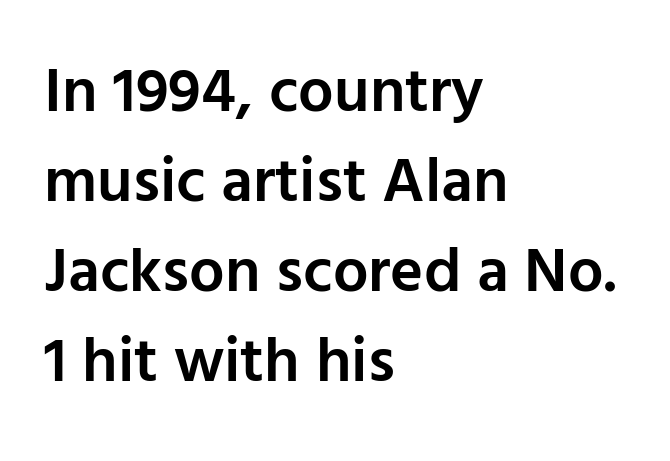
The baseline area is clear. The passage shown has conventional tracking throughout. Rendered with straight, roman letterforms. This sample has the flowing, uneven cadence of proportional lettering. The setting favours the left margin, as ordinary paragraphs usually do. Serif or sans? Sans — the stroke terminals are bare.
